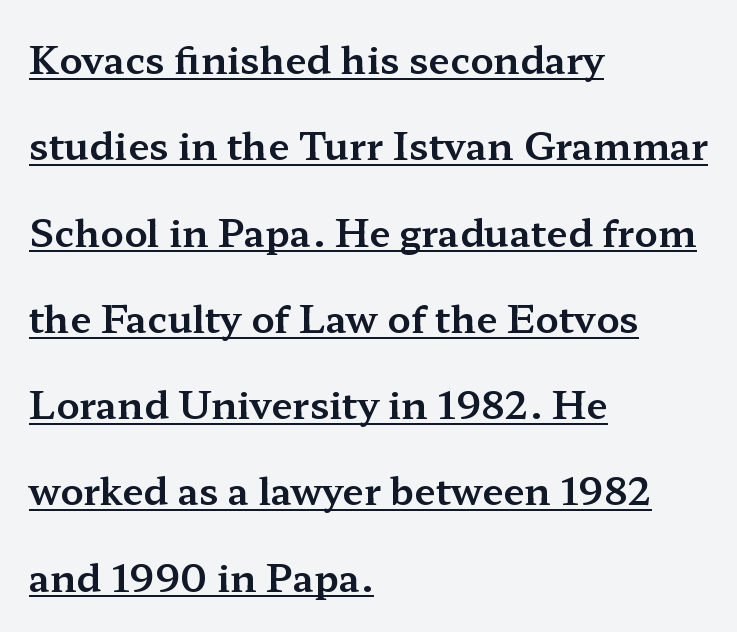
Each letter keeps its own natural width here, so spacing adapts to shape. Line starts are locked; line ends wander. No extra tracking has been applied to these lines. When letters stand straight like this, we call the style roman or upright. The words here are underlined.
